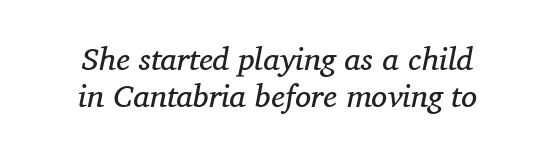
{"serif": "yes", "italic": "yes", "lean": "right", "slant_degrees": 11, "bold": "no", "weight": "regular", "width": "normal", "stroke_contrast": "medium", "x_height": "medium", "monospaced": "no", "underline": "no", "align": "center", "line_spacing_ratio": 1.17, "letter_spacing": "normal", "letter_spacing_em": 0.0, "glyph_px": 32}
